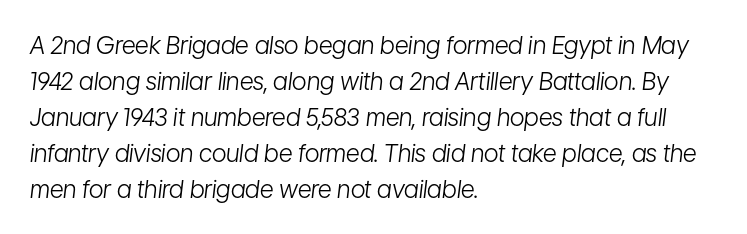
The image shows 24 px text type, italic (leaning right); set left-aligned, normal line spacing (1.5x), normal letter spacing, not underlined.
